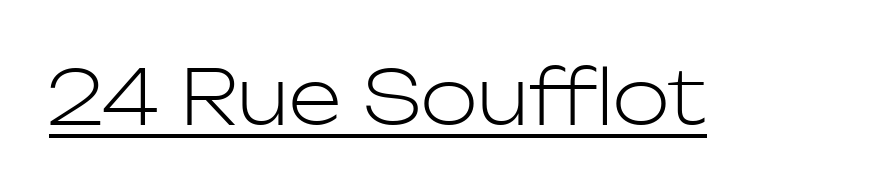
The passage shown is typed in a proportional face where columns would drift. No letter is thick-stroked: the sample isn't bold. This sample uses a sans-serif face. Does the lettering tilt? It doesn't — this is upright. This is underlined copy, the kind a proofreader might mark for attention.
